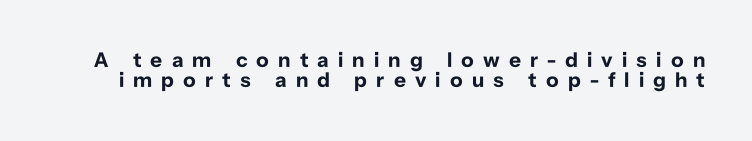
{"italic": "no", "bold": "yes", "underline": "no", "line_spacing": "tight", "line_spacing_ratio": 0.96, "letter_spacing": "wide", "letter_spacing_em": 0.43, "glyph_px": 21}
